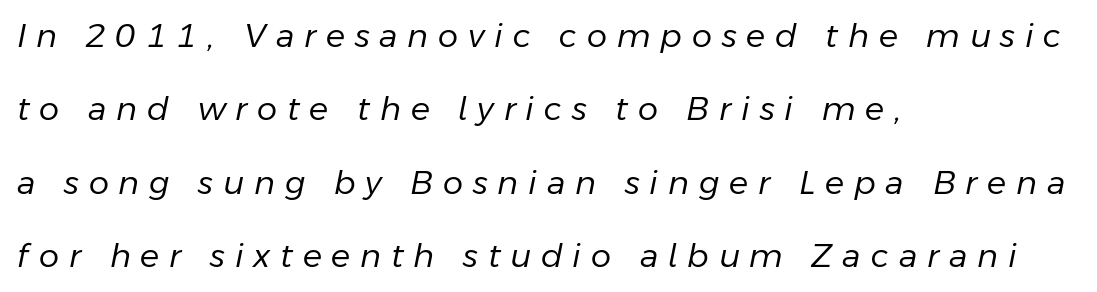
The image shows 32 px regular-weight type, italic (leaning right); set left-aligned, loose line spacing (2.29x), unusually wide letter spacing (+0.31 em), not underlined; low stroke contrast and a medium x-height.
